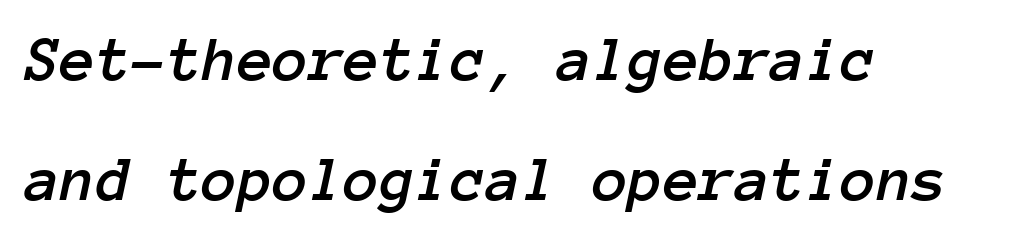
The image shows 65 px text type, italic (leaning right), monospaced; set left-aligned, line spacing 1.85x, normal letter spacing, not underlined; low stroke contrast and a medium x-height.
